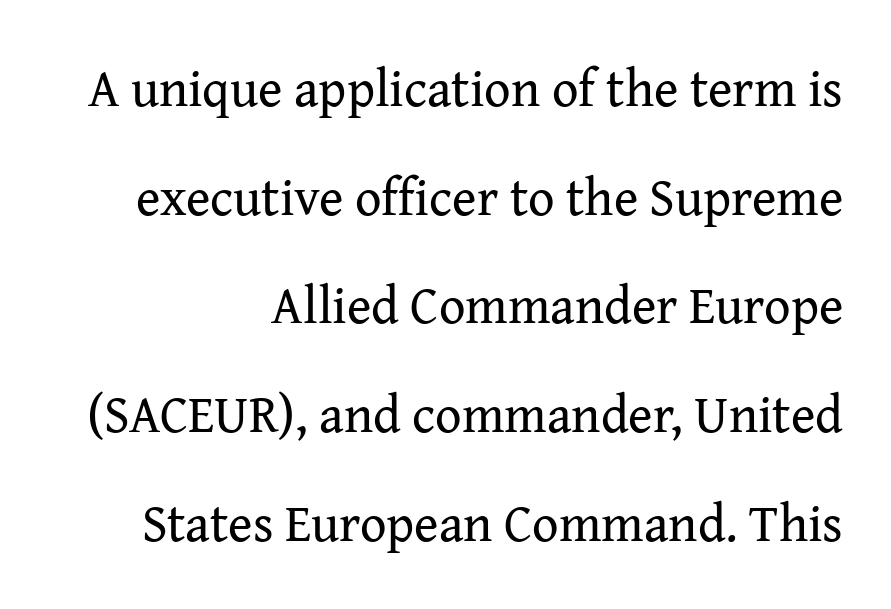
Q: Is the text bold? A: No.
Q: Is the text italic (slanted)? A: No, it is upright.
Q: Is the typeface a serif or a sans-serif typeface? A: Serif.
Q: Is the text underlined? A: No.
Q: How is the paragraph aligned? A: Right-aligned.
Q: Is the spacing between letters normal or unusually wide? A: Normal.
Q: Is the spacing between lines tight, normal or loose? A: Loose.
Q: Width (condensed, normal, or wide)? A: Normal.
Q: Stroke contrast? A: Medium.
Q: x-height? A: Medium.
Q: Monospaced? A: No.
